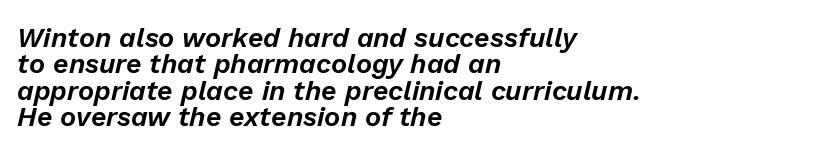
The horizontal fit of the characters is conventional and even. Italic? Definitely — the glyphs are oblique. A student would call this left alignment; a typographer would say flush left, rag right. Honestly, the rows look squashed on top of each other. Has an underline been added? It has not.
